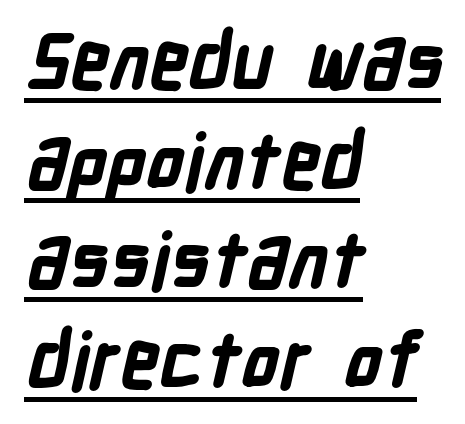
The strokes are fattened all the way to bold. The rendering uses a moderate line-height, typical for paragraphs. This rendering features underlined lettering. A typesetter would call this zero additional tracking. Line beginnings align vertically; line endings do not. In terms of letterform style, serifs are entirely absent.
